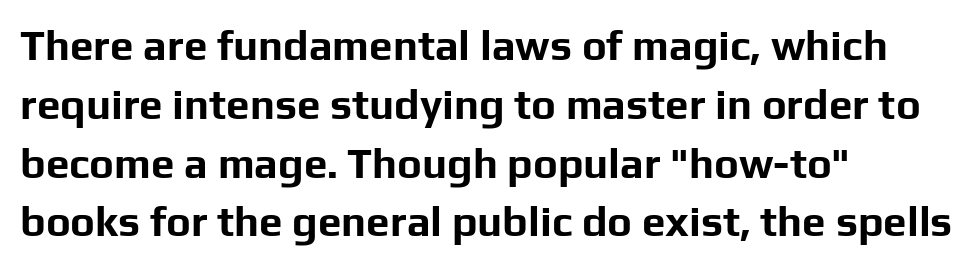
{"serif": "no", "italic": "no", "bold": "yes", "weight": "bold", "width": "normal", "stroke_contrast": "low", "x_height": "medium", "monospaced": "no", "underline": "no", "align": "left", "line_spacing": "normal", "line_spacing_ratio": 1.4, "letter_spacing": "normal", "letter_spacing_em": 0.0, "glyph_px": 42}
